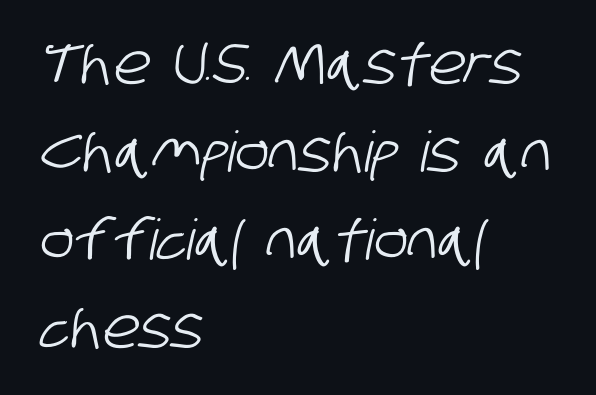
Q: Is the typeface a serif or a sans-serif typeface? A: Sans-serif.
Q: Is the text underlined? A: No.
Q: How is the paragraph aligned? A: Left-aligned.
Q: Is the spacing between letters normal or unusually wide? A: Normal.
Q: Is the spacing between lines tight, normal or loose? A: Normal.
Q: Width (condensed, normal, or wide)? A: Condensed.
Q: Stroke contrast? A: Low.
Q: x-height? A: Large.
Q: Monospaced? A: No.
